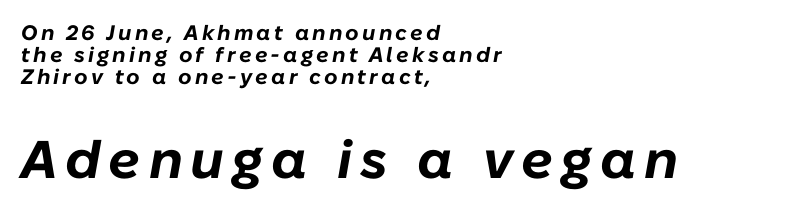
The image shows 53 px bold type, italic (leaning right); set left-aligned, tight line spacing (1.05x), not underlined; the second (bottom) block is 2.52x larger; low stroke contrast and a medium x-height.
